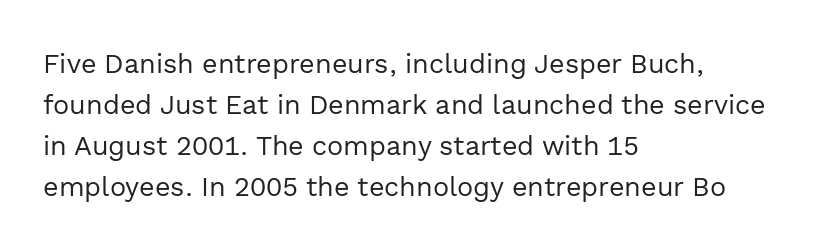
Q: Is the text bold? A: No.
Q: Is the text italic (slanted)? A: No, it is upright.
Q: Is the text underlined? A: No.
Q: How is the paragraph aligned? A: Left-aligned.
Q: Is the spacing between letters normal or unusually wide? A: Normal.
Q: Is the spacing between lines tight, normal or loose? A: Normal.
